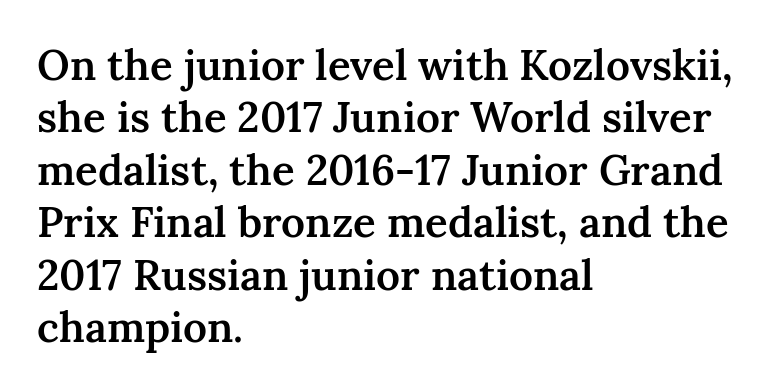
{"serif": "yes", "italic": "no", "bold": "semi", "weight": "semibold", "width": "normal", "stroke_contrast": "medium", "x_height": "medium", "monospaced": "no", "underline": "no", "align": "left", "line_spacing": "normal", "line_spacing_ratio": 1.25, "letter_spacing": "normal", "letter_spacing_em": 0.0, "glyph_px": 42}
